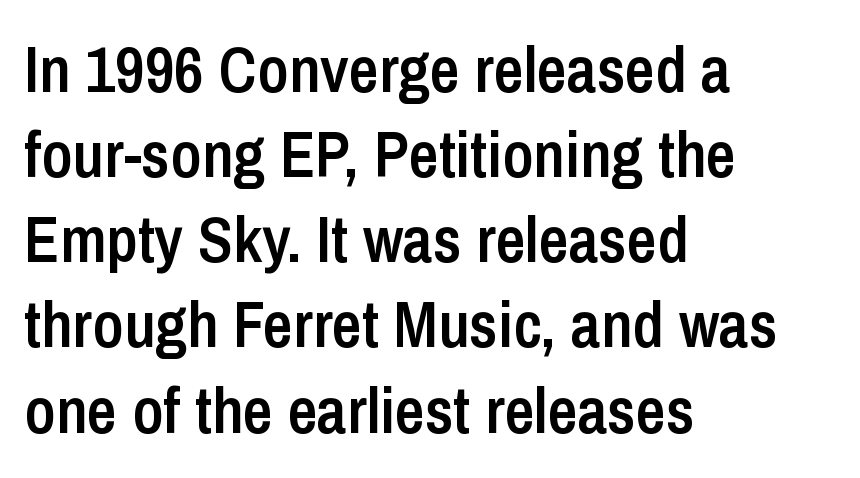
The image shows 65 px semibold, condensed sans-serif type, upright; set left-aligned, normal line spacing (1.31x), normal letter spacing, not underlined; low stroke contrast and a medium x-height.
